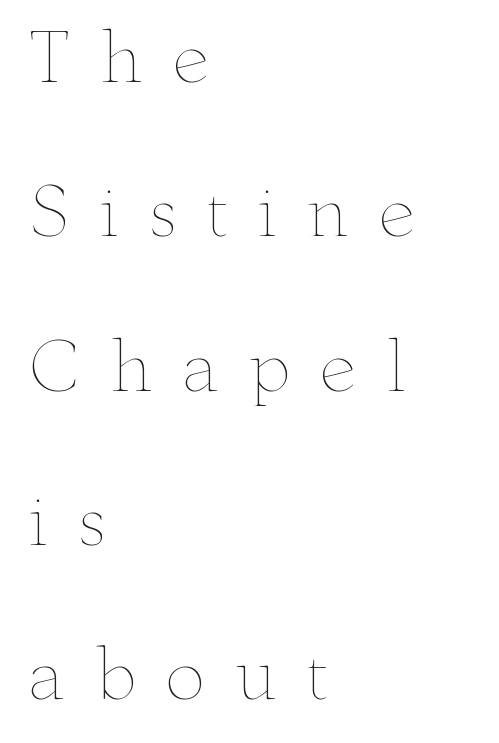
Successive baselines arrive slowly, with a big drop between each. Tall strokes in this sample are plumb rather than angled. Every row of glyphs begins at an identical x-position on the left. Weight class: somewhere from thin through regular. Think of a printed novel: that variable character pitch is what you see here.
